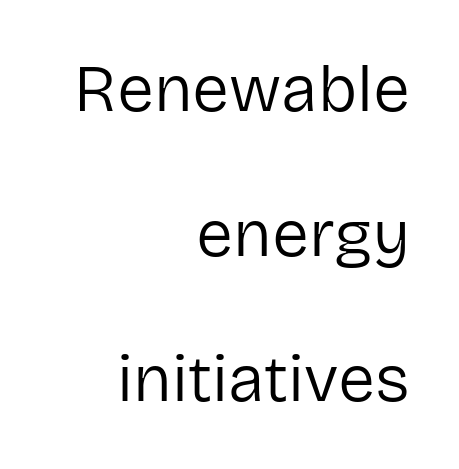
Q: Is the text bold? A: No.
Q: Is the text italic (slanted)? A: No, it is upright.
Q: Is the typeface a serif or a sans-serif typeface? A: Sans-serif.
Q: Is the text underlined? A: No.
Q: How is the paragraph aligned? A: Right-aligned.
Q: Is the spacing between letters normal or unusually wide? A: Normal.
Q: Is the spacing between lines tight, normal or loose? A: Loose.
Q: Width (condensed, normal, or wide)? A: Normal.
Q: Stroke contrast? A: Low.
Q: x-height? A: Medium.
Q: Monospaced? A: No.
